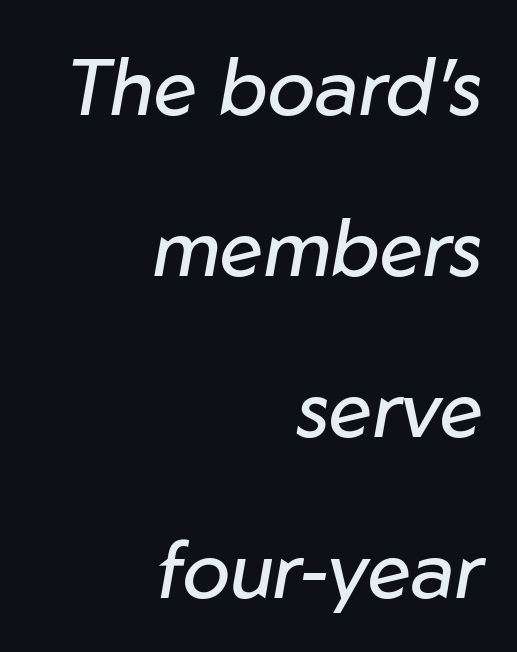
Inter-character spacing is left at the font's built-in metrics. This sample uses an oblique cut, with every glyph tilted off the vertical. Letters rest on an invisible, unmarked baseline. A flush-right, rag-left setting is used for this passage.
